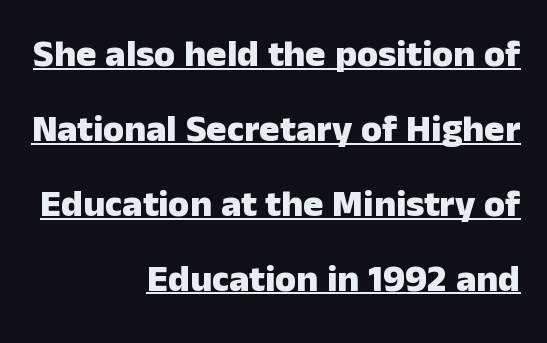
Q: Is the text bold? A: Yes.
Q: Is the text italic (slanted)? A: No, it is upright.
Q: Is the typeface a serif or a sans-serif typeface? A: Sans-serif.
Q: Is the text underlined? A: Yes.
Q: How is the paragraph aligned? A: Right-aligned.
Q: Is the spacing between letters normal or unusually wide? A: Normal.
Q: Is the spacing between lines tight, normal or loose? A: Loose.
Q: Width (condensed, normal, or wide)? A: Normal.
Q: Stroke contrast? A: Low.
Q: x-height? A: Medium.
Q: Monospaced? A: No.
